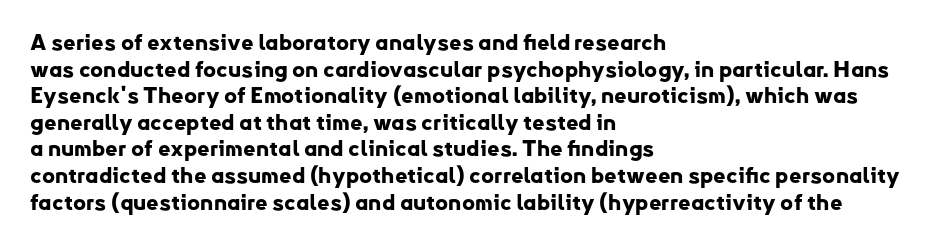
{"italic": "no", "bold": "yes", "underline": "no", "align": "left", "line_spacing_ratio": 1.21, "letter_spacing": "normal", "letter_spacing_em": 0.0, "glyph_px": 22}
